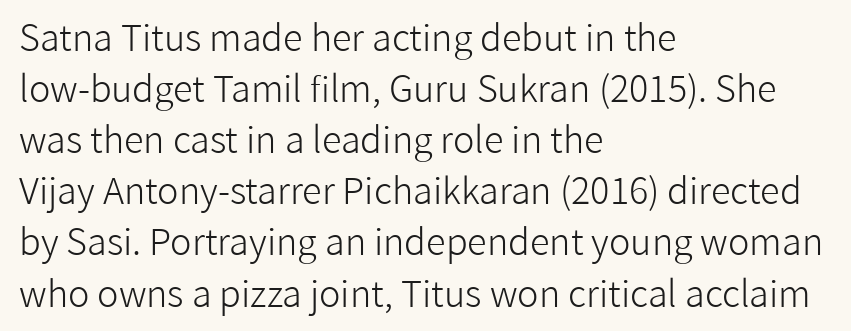
Q: Is the text bold? A: No.
Q: Is the text italic (slanted)? A: No, it is upright.
Q: Is the typeface a serif or a sans-serif typeface? A: Sans-serif.
Q: Is the text underlined? A: No.
Q: How is the paragraph aligned? A: Left-aligned.
Q: Is the spacing between letters normal or unusually wide? A: Normal.
Q: Is the spacing between lines tight, normal or loose? A: Normal.
Q: Width (condensed, normal, or wide)? A: Normal.
Q: Stroke contrast? A: Low.
Q: x-height? A: Medium.
Q: Monospaced? A: No.
